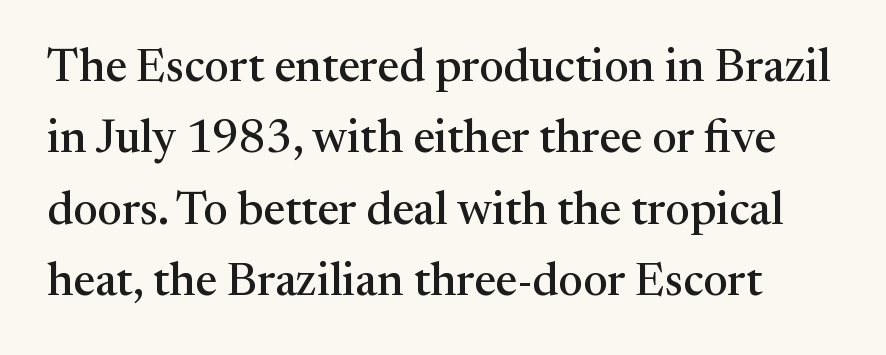
The area under the type is left untouched. The designer went with a serif here, giving each stem small feet. Varying glyph widths throughout — classic text-font behaviour. The tracking reads as untouched default to a designer's eye. Tall strokes in this sample are plumb rather than angled.
